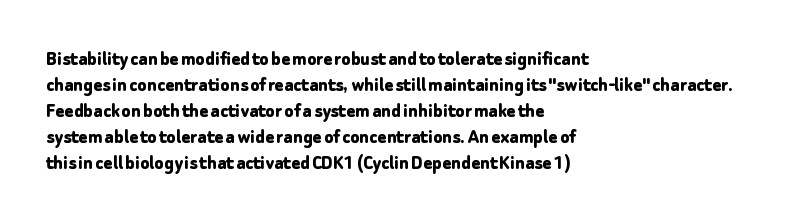
The strokes are fattened all the way to bold. Visually the block forms a straight wall on the left and a jagged coastline on the right. A typesetter would mark this as roman, not italic. The words here are not underlined.
